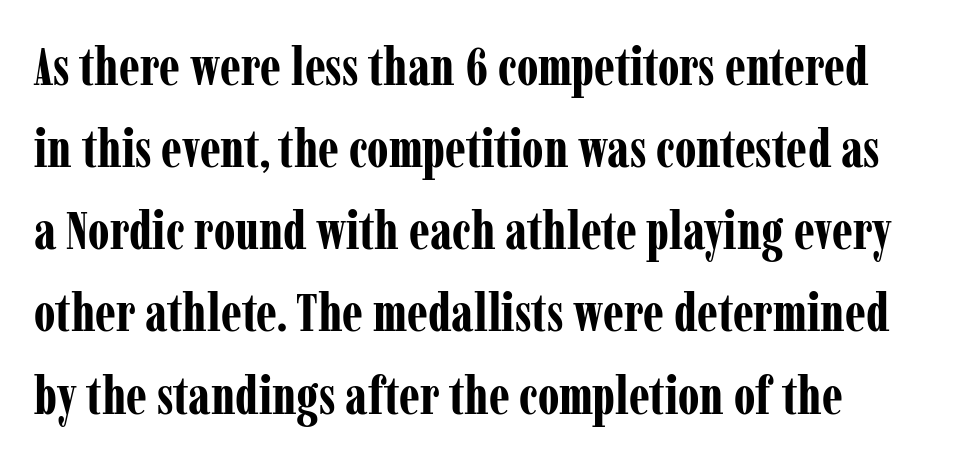
Q: Is the text bold? A: Yes.
Q: Is the text italic (slanted)? A: No, it is upright.
Q: Is the typeface a serif or a sans-serif typeface? A: Serif.
Q: Is the text underlined? A: No.
Q: How is the paragraph aligned? A: Left-aligned.
Q: Is the spacing between letters normal or unusually wide? A: Normal.
Q: Is the spacing between lines tight, normal or loose? A: Normal.
Q: Width (condensed, normal, or wide)? A: Condensed.
Q: Stroke contrast? A: Low.
Q: x-height? A: Medium.
Q: Monospaced? A: No.
